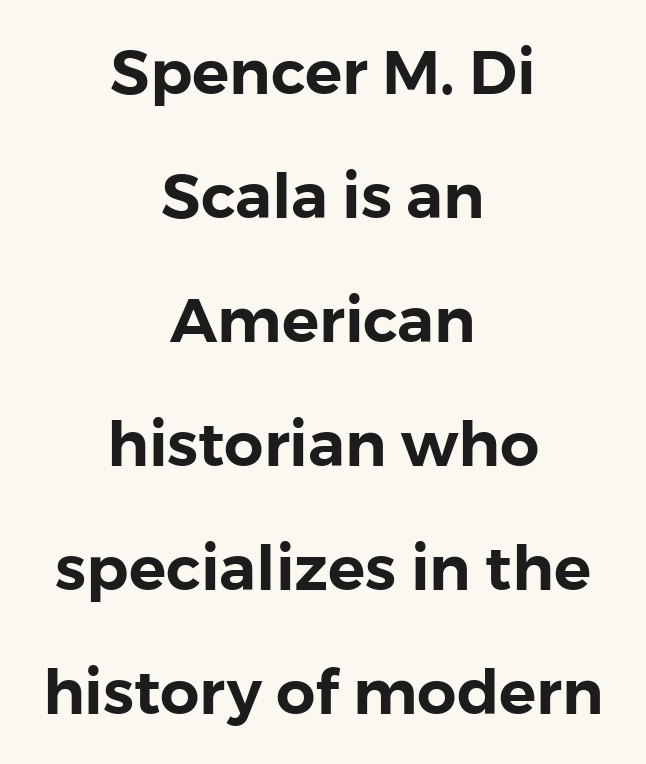
{"serif": "no", "italic": "no", "width": "normal", "x_height": "medium", "monospaced": "no", "underline": "no", "align": "center", "line_spacing": "loose", "line_spacing_ratio": 2.0, "letter_spacing": "normal", "letter_spacing_em": 0.0, "glyph_px": 62}
